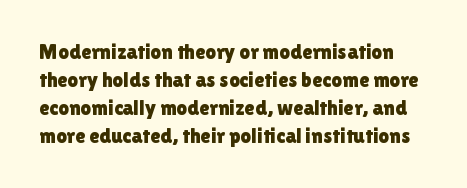
{"italic": "no", "underline": "no", "line_spacing": "normal", "line_spacing_ratio": 1.34, "letter_spacing": "normal", "letter_spacing_em": 0.0, "glyph_px": 21}
